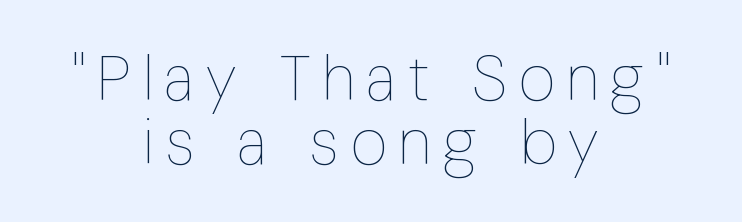
{"italic": "no", "bold": "no", "weight": "thin", "width": "condensed", "stroke_contrast": "low", "x_height": "medium", "monospaced": "no", "underline": "no", "align": "center", "line_spacing": "tight", "line_spacing_ratio": 1.02, "glyph_px": 63}
